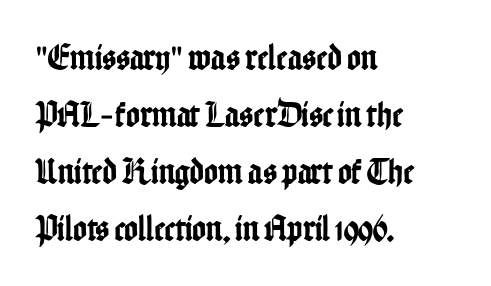
Q: Is the text italic (slanted)? A: No, it is upright.
Q: Is the typeface a serif or a sans-serif typeface? A: Sans-serif.
Q: Is the text underlined? A: No.
Q: How is the paragraph aligned? A: Left-aligned.
Q: Is the spacing between letters normal or unusually wide? A: Normal.
Q: Is the spacing between lines tight, normal or loose? A: Normal.
Q: Width (condensed, normal, or wide)? A: Condensed.
Q: Stroke contrast? A: Low.
Q: x-height? A: Medium.
Q: Monospaced? A: No.
